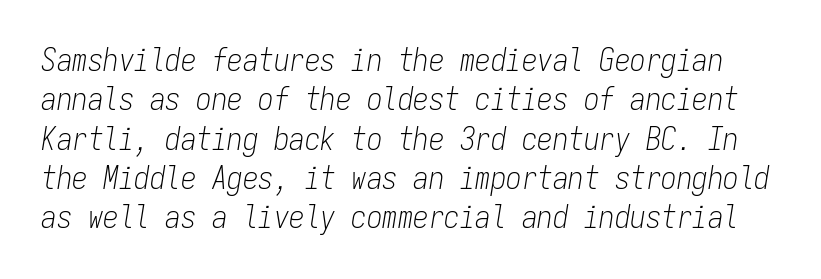
Q: Is the text bold? A: No.
Q: Is the text italic (slanted)? A: Yes, it leans right by about 9 degrees.
Q: Is the text underlined? A: No.
Q: Is the spacing between letters normal or unusually wide? A: Normal.
Q: Is the spacing between lines tight, normal or loose? A: Normal.
Q: Width (condensed, normal, or wide)? A: Condensed.
Q: Stroke contrast? A: Low.
Q: x-height? A: Medium.
Q: Monospaced? A: Yes.
